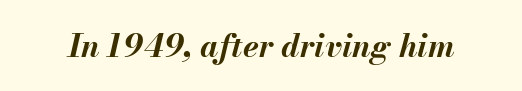
The image shows 32 px bold type, italic (leaning right); set normal letter spacing, not underlined; medium stroke contrast and a small x-height.
